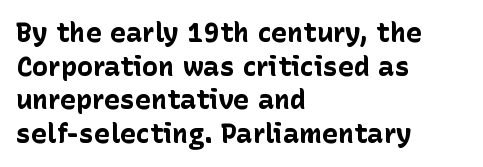
The image shows 27 px bold type, upright; set left-aligned, normal line spacing (1.25x), normal letter spacing, not underlined.
